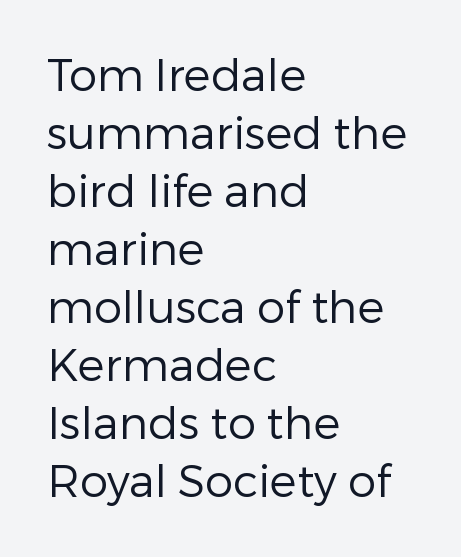
The specimen reads as upright at a glance. Line starts are locked; line ends wander. You could not count columns in this text — the font is proportionally spaced. Glyph-to-glyph distance matches everyday printed text. The font sits on the lighter half of the weight spectrum, regular included. The letters carry no serifs — their stems end cleanly without finishing strokes.
